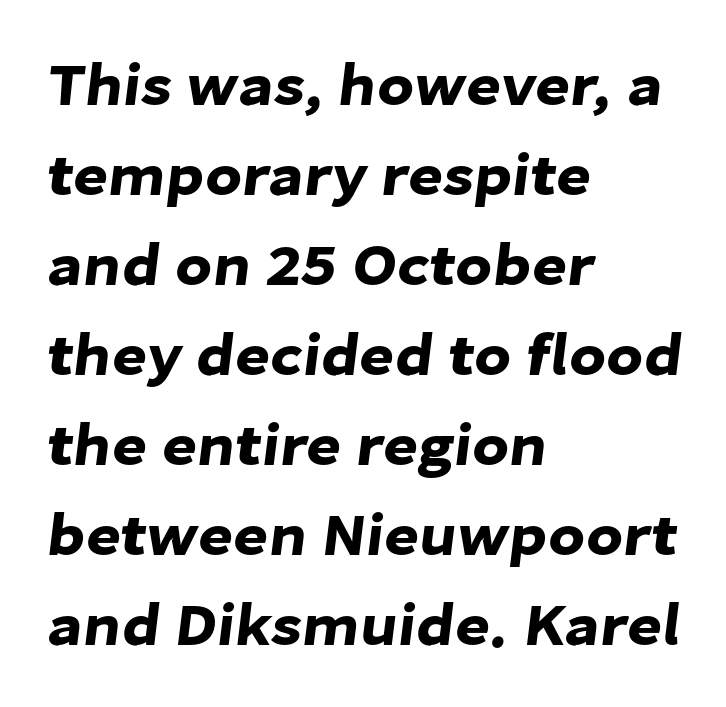
Q: Is the typeface a serif or a sans-serif typeface? A: Sans-serif.
Q: Is the text underlined? A: No.
Q: How is the paragraph aligned? A: Left-aligned.
Q: Is the spacing between letters normal or unusually wide? A: Normal.
Q: Is the spacing between lines tight, normal or loose? A: Normal.
Q: Width (condensed, normal, or wide)? A: Normal.
Q: Stroke contrast? A: Low.
Q: x-height? A: Medium.
Q: Monospaced? A: No.
